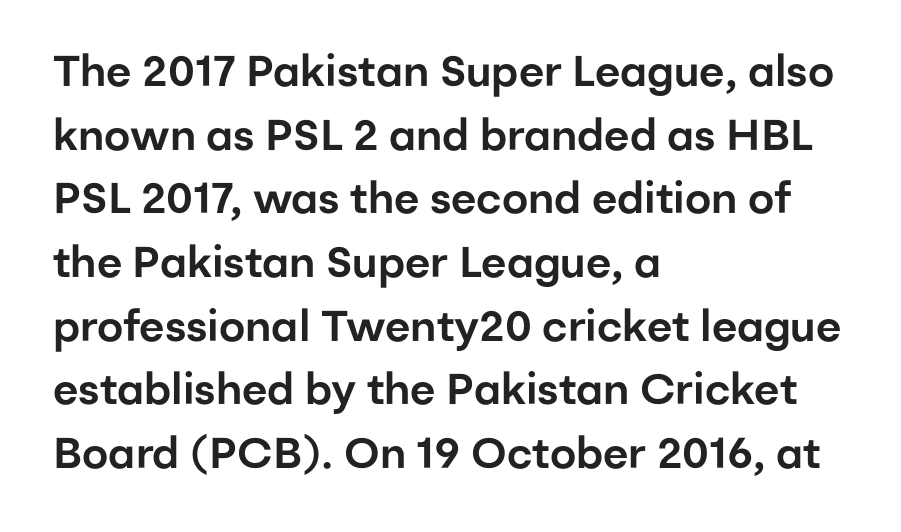
Q: Is the text italic (slanted)? A: No, it is upright.
Q: Is the typeface a serif or a sans-serif typeface? A: Sans-serif.
Q: Is the text underlined? A: No.
Q: How is the paragraph aligned? A: Left-aligned.
Q: Is the spacing between letters normal or unusually wide? A: Normal.
Q: Is the spacing between lines tight, normal or loose? A: Normal.
Q: Width (condensed, normal, or wide)? A: Normal.
Q: Stroke contrast? A: Low.
Q: x-height? A: Medium.
Q: Monospaced? A: No.
